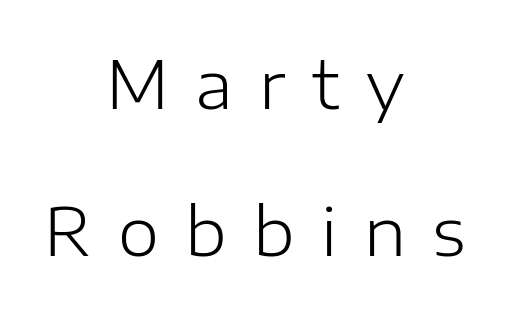
Q: Is the text bold? A: No.
Q: Is the text italic (slanted)? A: No, it is upright.
Q: Is the typeface a serif or a sans-serif typeface? A: Sans-serif.
Q: Is the text underlined? A: No.
Q: How is the paragraph aligned? A: Centered.
Q: Is the spacing between letters normal or unusually wide? A: Unusually wide.
Q: Is the spacing between lines tight, normal or loose? A: Loose.
Q: Width (condensed, normal, or wide)? A: Normal.
Q: Stroke contrast? A: Low.
Q: x-height? A: Medium.
Q: Monospaced? A: No.
